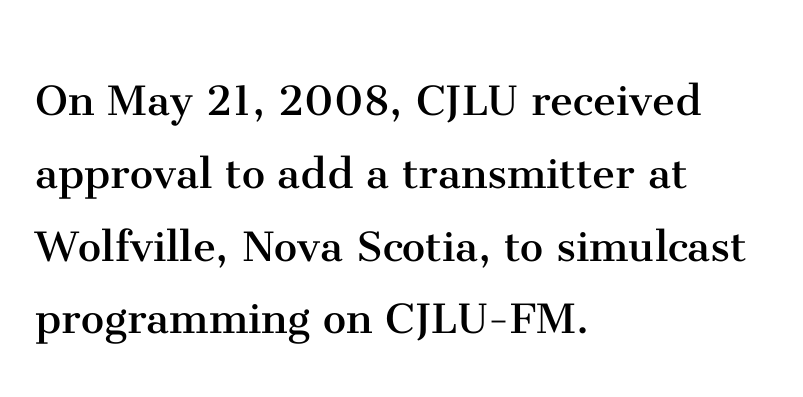
The image shows 52 px regular-weight serif type, upright; set left-aligned, normal line spacing (1.4x), normal letter spacing, not underlined; medium stroke contrast and a medium x-height.
